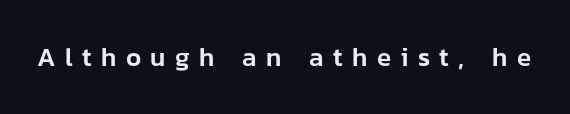
The image shows 26 px text type, upright; set unusually wide letter spacing (+0.36 em), not underlined.
